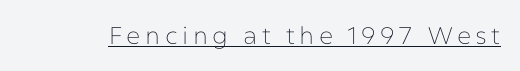
Q: Is the text bold? A: No.
Q: Is the text italic (slanted)? A: No, it is upright.
Q: Is the text underlined? A: Yes.
